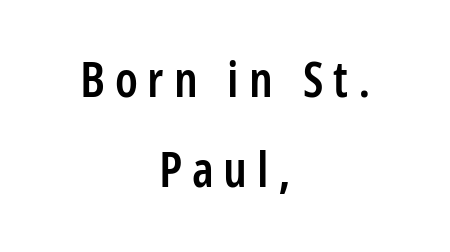
Tall strokes in this sample are plumb rather than angled. Look at the bottom of the vertical strokes: they stop flat, with no serifs. Each row of text sits above clean, open space. The lines in this sample share a center point and differ in where they start and stop. The letters are spread apart with noticeably loose tracking.
